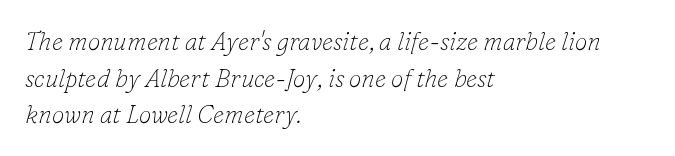
{"italic": "yes", "lean": "right", "slant_degrees": 16, "bold": "no", "underline": "no", "align": "left", "line_spacing": "normal", "line_spacing_ratio": 1.47, "letter_spacing": "normal", "letter_spacing_em": 0.0, "glyph_px": 25}
